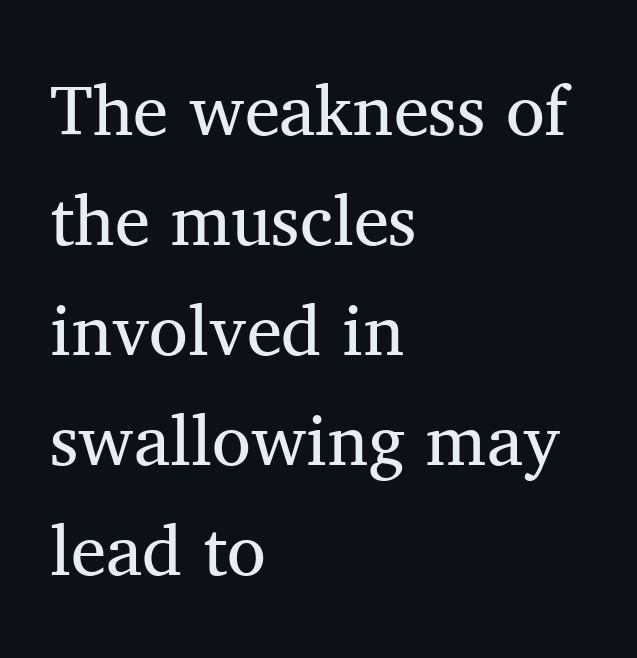
{"serif": "yes", "italic": "no", "bold": "no", "weight": "regular", "width": "normal", "stroke_contrast": "medium", "x_height": "medium", "monospaced": "no", "underline": "no", "align": "left", "line_spacing": "normal", "line_spacing_ratio": 1.55, "letter_spacing": "normal", "letter_spacing_em": 0.0, "glyph_px": 71}
